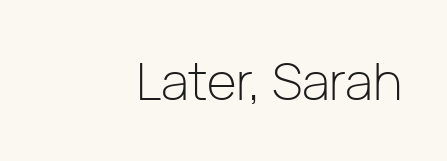
Q: Is the text bold? A: No.
Q: Is the text italic (slanted)? A: No, it is upright.
Q: Is the typeface a serif or a sans-serif typeface? A: Sans-serif.
Q: Is the text underlined? A: No.
Q: How is the paragraph aligned? A: Right-aligned.
Q: Is the spacing between letters normal or unusually wide? A: Normal.
Q: Width (condensed, normal, or wide)? A: Normal.
Q: Stroke contrast? A: Low.
Q: x-height? A: Medium.
Q: Monospaced? A: No.
